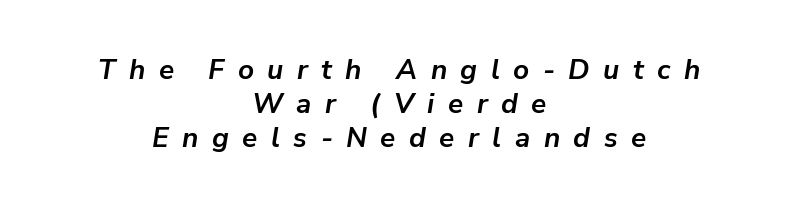
Q: Is the text bold? A: Yes.
Q: Is the text italic (slanted)? A: Yes, it leans right by about 9 degrees.
Q: Is the text underlined? A: No.
Q: How is the paragraph aligned? A: Centered.
Q: Is the spacing between letters normal or unusually wide? A: Unusually wide.
Q: Width (condensed, normal, or wide)? A: Normal.
Q: Stroke contrast? A: Low.
Q: x-height? A: Medium.
Q: Monospaced? A: No.
